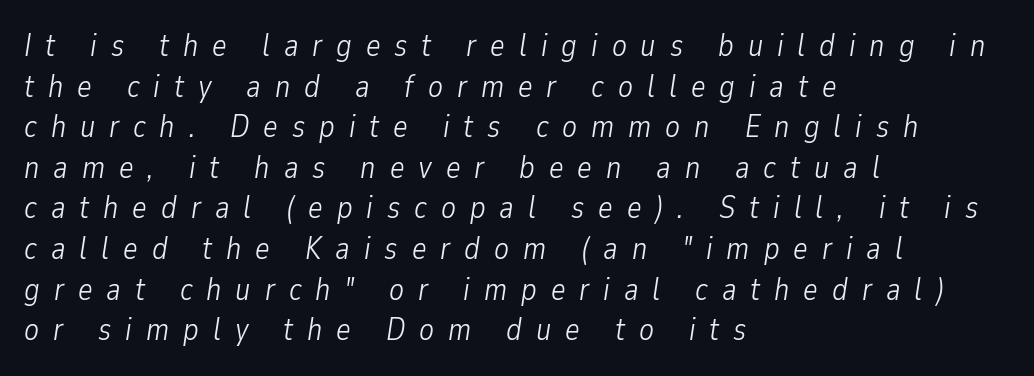
{"italic": "yes", "lean": "right", "slant_degrees": 9, "bold": "no", "weight": "light", "width": "condensed", "stroke_contrast": "low", "x_height": "medium", "monospaced": "no", "underline": "no", "align": "left", "line_spacing": "normal", "line_spacing_ratio": 1.31, "letter_spacing": "wide", "letter_spacing_em": 0.45, "glyph_px": 31}
